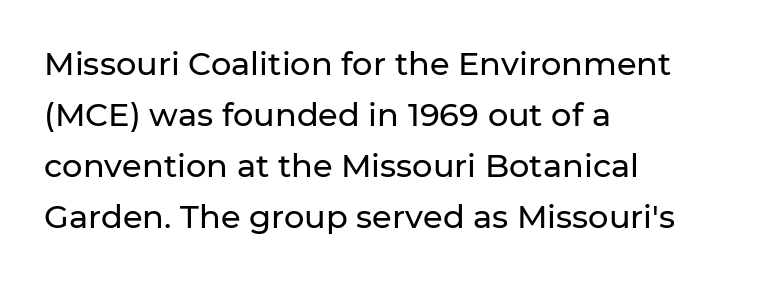
Vertical strokes here are truly vertical. Is this a fixed-width face? No — the glyphs have proportional, varying widths. The string is rendered with underlining switched off. Nothing unusual about the tracking: characters are spaced as the font intends. The setting favours the left margin, as ordinary paragraphs usually do.
